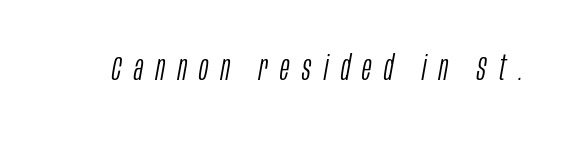
The image shows 35 px light, condensed type, italic (leaning right); set unusually wide letter spacing (+0.36 em), not underlined; low stroke contrast and a large x-height.
